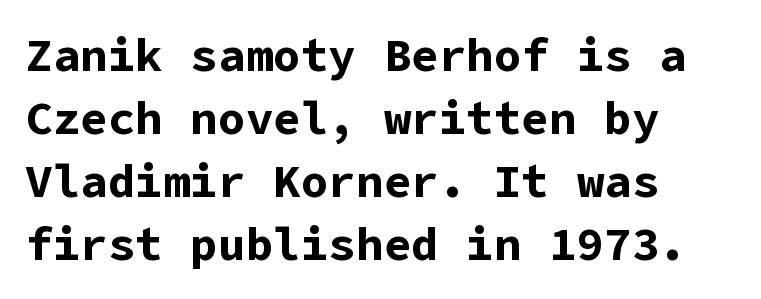
Q: Is the text bold? A: Yes.
Q: Is the text italic (slanted)? A: No, it is upright.
Q: Is the typeface a serif or a sans-serif typeface? A: Sans-serif.
Q: Is the text underlined? A: No.
Q: How is the paragraph aligned? A: Left-aligned.
Q: Is the spacing between letters normal or unusually wide? A: Normal.
Q: Is the spacing between lines tight, normal or loose? A: Normal.
Q: Width (condensed, normal, or wide)? A: Normal.
Q: Stroke contrast? A: Low.
Q: x-height? A: Medium.
